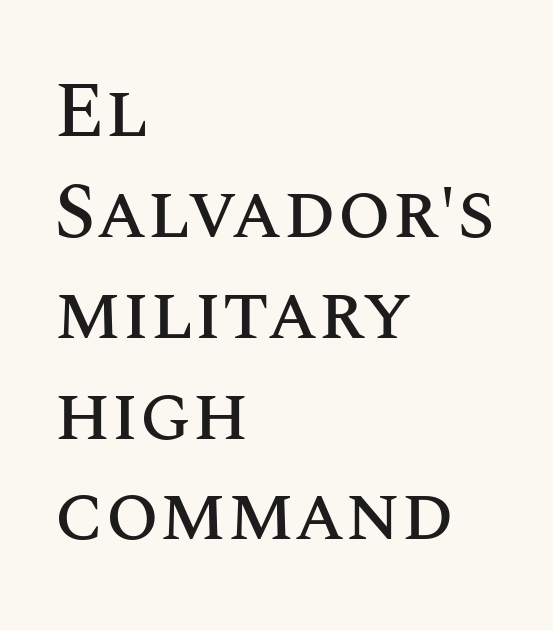
{"italic": "no", "width": "normal", "stroke_contrast": "medium", "x_height": "large", "monospaced": "no", "underline": "no", "align": "left", "line_spacing": "normal", "line_spacing_ratio": 1.31, "letter_spacing": "normal", "letter_spacing_em": 0.0, "glyph_px": 77}
